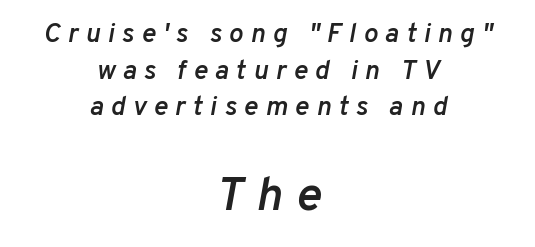
{"italic": "yes", "lean": "right", "slant_degrees": 10, "bold": "semi", "weight": "semibold", "width": "normal", "stroke_contrast": "low", "x_height": "medium", "monospaced": "no", "underline": "no", "align": "center", "line_spacing": "normal", "line_spacing_ratio": 1.36, "letter_spacing": "wide", "letter_spacing_em": 0.27, "larger_block": "second", "size_ratio": 1.78, "glyph_px": 48}
